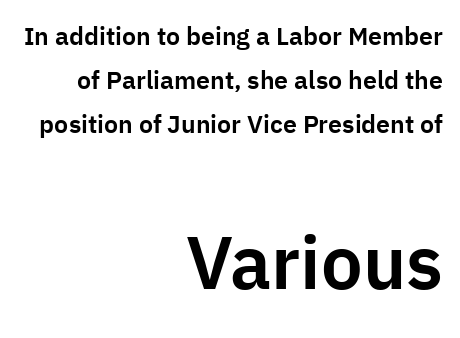
Q: Is the text italic (slanted)? A: No, it is upright.
Q: Is the typeface a serif or a sans-serif typeface? A: Sans-serif.
Q: Is the text underlined? A: No.
Q: How is the paragraph aligned? A: Right-aligned.
Q: Is the spacing between letters normal or unusually wide? A: Normal.
Q: Which block of text is set in a larger size, the first (top) or the second (bottom)? A: The second (bottom) one.
Q: Width (condensed, normal, or wide)? A: Normal.
Q: Stroke contrast? A: Low.
Q: x-height? A: Medium.
Q: Monospaced? A: No.
